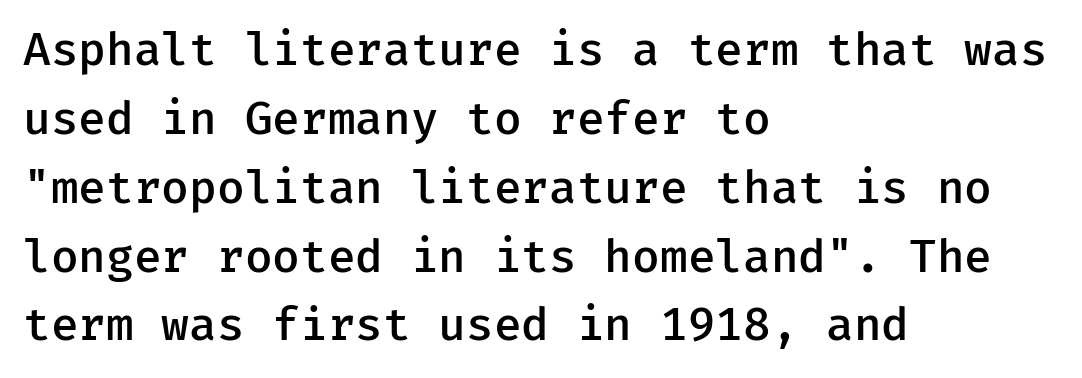
One-word summary of the alignment: left. Upright lettering throughout. The rows are spaced the way most documents space them. These lines are rendered in a fixed-pitch font. Just letters on the line, the space beneath them empty.
